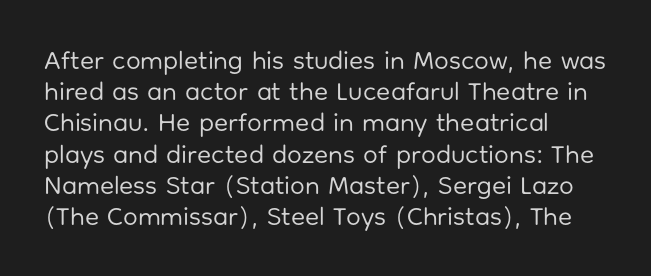
The image shows 26 px text type, upright; set left-aligned, line spacing 1.2x, normal letter spacing, not underlined.
